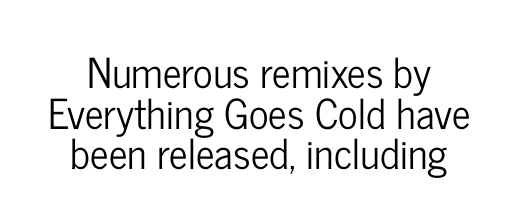
The image shows 41 px condensed sans-serif type, upright; set centered, tight line spacing (0.99x), normal letter spacing, not underlined; low stroke contrast and a medium x-height.
